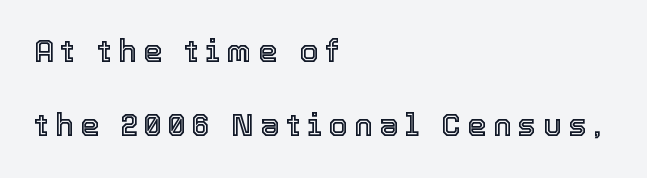
The image shows 31 px text type, upright; set left-aligned, loose line spacing (2.4x), unusually wide letter spacing (+0.21 em), not underlined; a medium x-height.
